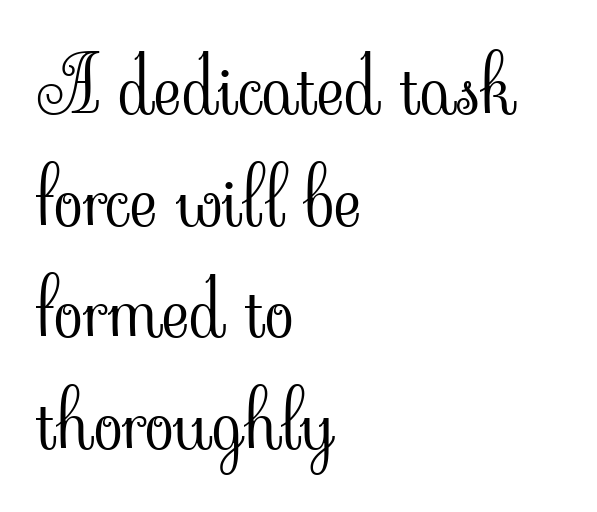
The image shows 76 px light serif type, upright; set left-aligned, normal line spacing (1.47x), normal letter spacing, not underlined; low stroke contrast and a small x-height.
